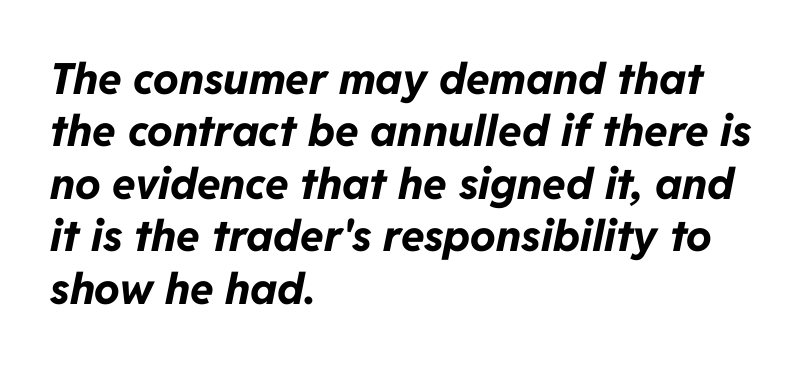
{"italic": "yes", "lean": "right", "slant_degrees": 11, "bold": "yes", "weight": "bold", "width": "normal", "stroke_contrast": "low", "x_height": "medium", "monospaced": "no", "underline": "no", "align": "left", "line_spacing_ratio": 1.22, "letter_spacing": "normal", "letter_spacing_em": 0.0, "glyph_px": 43}
